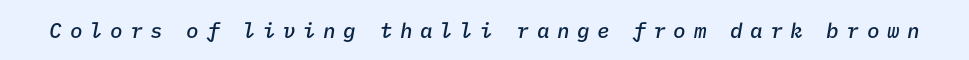
Q: Is the text bold? A: Semi-bold.
Q: Is the text italic (slanted)? A: Yes, it leans right by about 9 degrees.
Q: Is the text underlined? A: No.
Q: Is the spacing between letters normal or unusually wide? A: Unusually wide.
